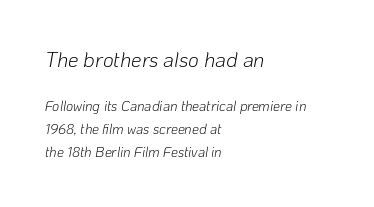
The image shows 21 px text type, italic (leaning right); set left-aligned, normal line spacing (1.64x), normal letter spacing, not underlined; the first (top) block is 1.5x larger.
